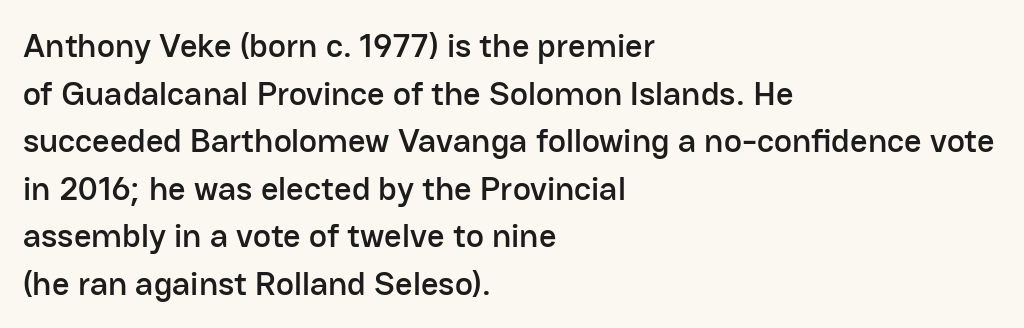
The image shows 34 px sans-serif type, upright; set left-aligned, normal line spacing (1.4x), normal letter spacing, not underlined; low stroke contrast and a medium x-height.
